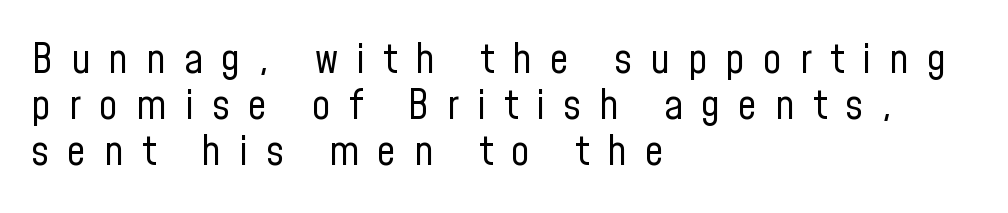
The image shows 42 px regular-weight, condensed sans-serif type, upright; set left-aligned, tight line spacing (1.09x), unusually wide letter spacing (+0.43 em), not underlined; low stroke contrast and a medium x-height.
